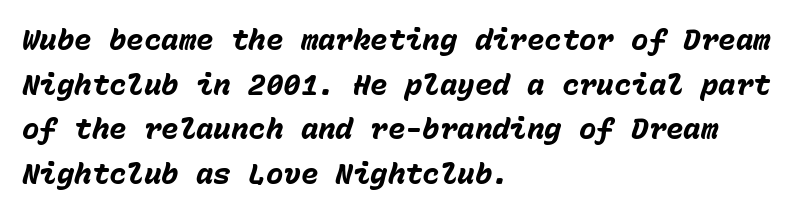
Stroke thickness is high; the sample reads as a true bold. Is the block centered? No — it sits flush against the left margin. Underlining? Definitely not there. A typesetter would call this monospace, since all characters share one set width. The lettering tilts uniformly, giving the passage an italic look.
